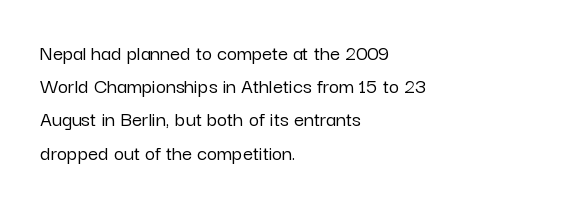
{"italic": "no", "underline": "no", "align": "left", "line_spacing": "normal", "line_spacing_ratio": 1.51, "letter_spacing": "normal", "letter_spacing_em": 0.0, "glyph_px": 22}
